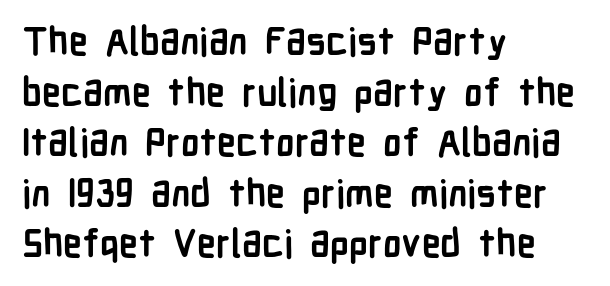
Upright lettering throughout. Serif or sans? Sans — the stroke terminals are bare. These lines are rendered in a variable-pitch font. Does the copy run flush right? No — it runs flush left. Lines of text with bare space underneath. Nothing unusual about the tracking: characters are spaced as the font intends.
